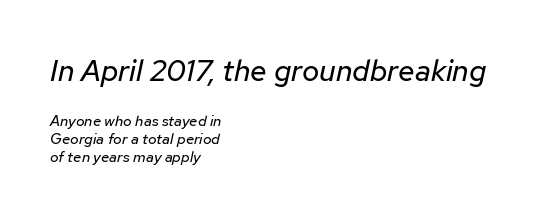
Q: Is the text bold? A: No.
Q: Is the text italic (slanted)? A: Yes, it leans right by about 12 degrees.
Q: Is the text underlined? A: No.
Q: How is the paragraph aligned? A: Left-aligned.
Q: Is the spacing between letters normal or unusually wide? A: Normal.
Q: Which block of text is set in a larger size, the first (top) or the second (bottom)? A: The first (top) one.
Q: Width (condensed, normal, or wide)? A: Normal.
Q: Stroke contrast? A: Low.
Q: x-height? A: Medium.
Q: Monospaced? A: No.
